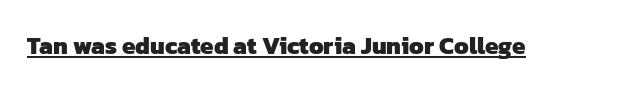
Q: Is the text bold? A: Yes.
Q: Is the text underlined? A: Yes.
Q: Is the spacing between letters normal or unusually wide? A: Normal.
